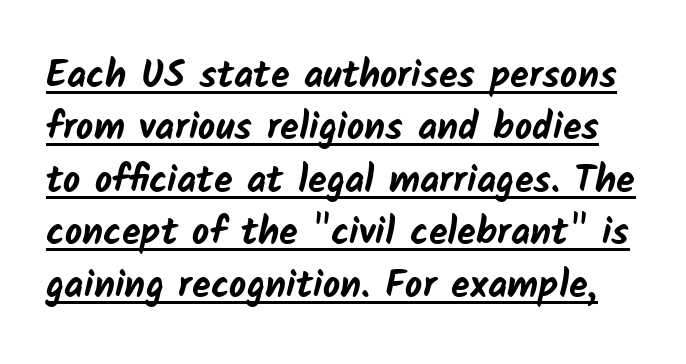
A typesetter would call this proportional, since set widths differ per character. Every word sits above its own underline. Classification — sans serif. The strokes are fattened all the way to bold.
